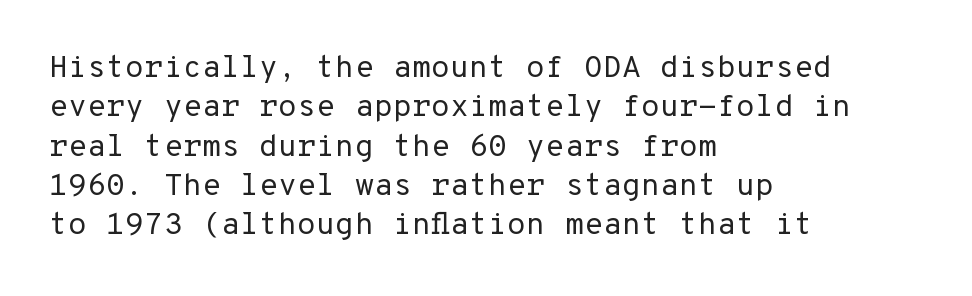
{"serif": "no", "italic": "no", "bold": "no", "weight": "regular", "width": "normal", "stroke_contrast": "low", "x_height": "medium", "monospaced": "yes", "underline": "no", "align": "left", "line_spacing": "normal", "line_spacing_ratio": 1.27, "letter_spacing": "normal", "letter_spacing_em": 0.0, "glyph_px": 31}
